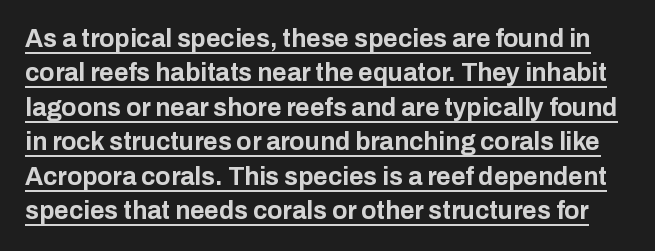
{"italic": "no", "bold": "yes", "underline": "yes", "line_spacing": "normal", "line_spacing_ratio": 1.38, "letter_spacing": "normal", "letter_spacing_em": 0.0, "glyph_px": 25}
